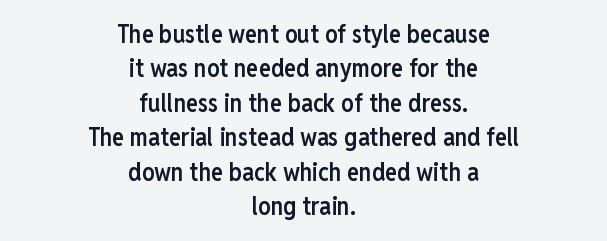
The line-height multiplier appears to be the usual default. Slightly chunky letters — semibold, I'd say, not full bold. These lines keep a tight, regular rhythm from letter to letter. In CSS terms this would be text-align: center.
